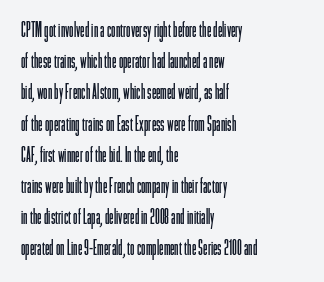
Between one letter and the next there's only the usual sliver of space. Letters rest on an invisible, unmarked baseline. Does the copy run flush right? No — it runs flush left. Nothing heavy about these letters — not bold at all.
